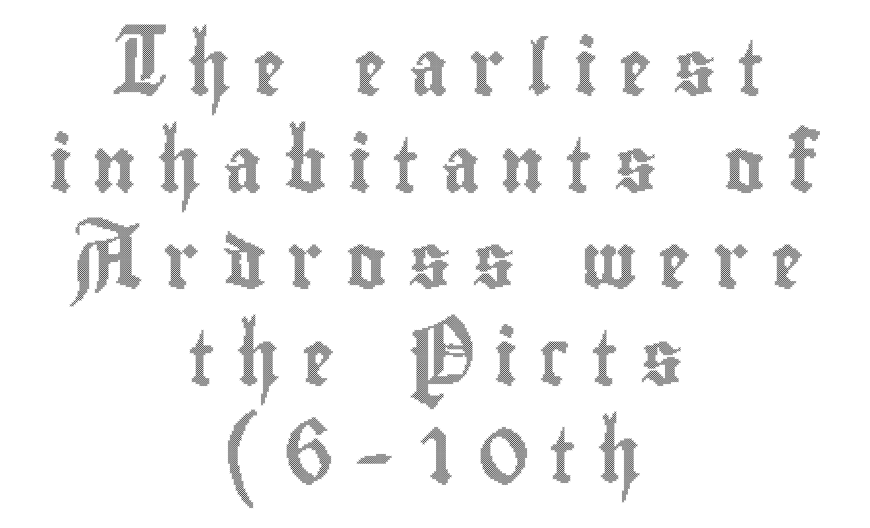
Q: Is the text italic (slanted)? A: No, it is upright.
Q: Is the text underlined? A: No.
Q: How is the paragraph aligned? A: Centered.
Q: Is the spacing between letters normal or unusually wide? A: Unusually wide.
Q: Width (condensed, normal, or wide)? A: Condensed.
Q: x-height? A: Small.
Q: Monospaced? A: No.
